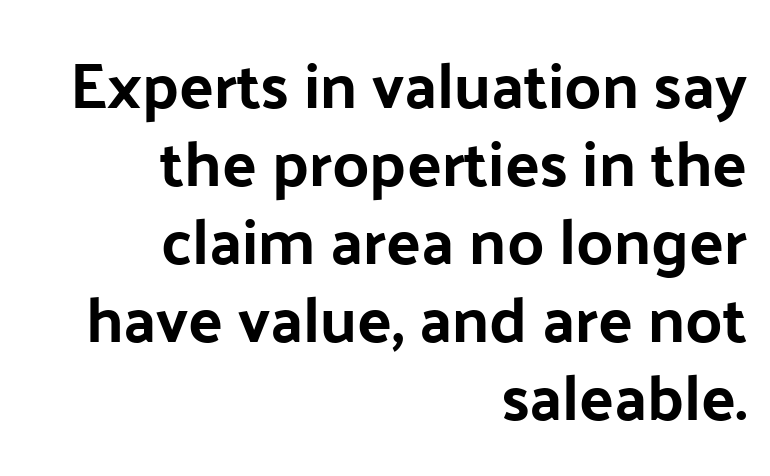
Q: Is the text italic (slanted)? A: No, it is upright.
Q: Is the typeface a serif or a sans-serif typeface? A: Sans-serif.
Q: Is the text underlined? A: No.
Q: How is the paragraph aligned? A: Right-aligned.
Q: Is the spacing between letters normal or unusually wide? A: Normal.
Q: Width (condensed, normal, or wide)? A: Normal.
Q: Stroke contrast? A: Low.
Q: x-height? A: Medium.
Q: Monospaced? A: No.
